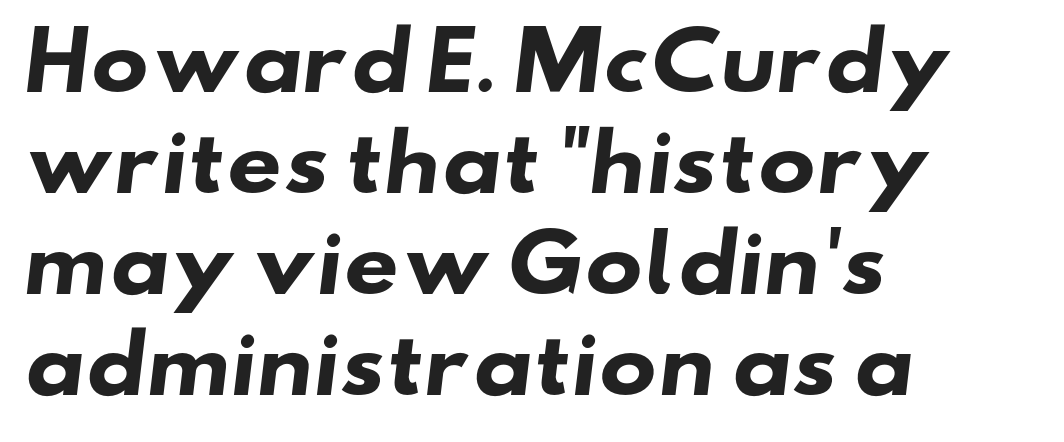
{"serif": "no", "bold": "yes", "weight": "heavy", "width": "wide", "stroke_contrast": "low", "x_height": "small", "monospaced": "no", "underline": "no", "align": "left", "line_spacing": "normal", "line_spacing_ratio": 1.31, "letter_spacing": "normal", "letter_spacing_em": 0.0, "glyph_px": 77}
